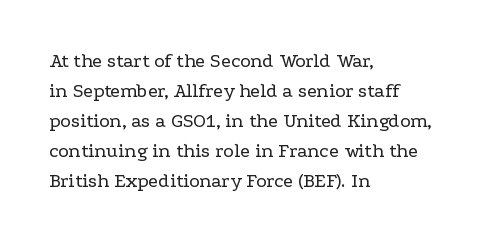
The image shows 20 px text type, upright; set left-aligned, normal line spacing (1.5x), normal letter spacing, not underlined.
